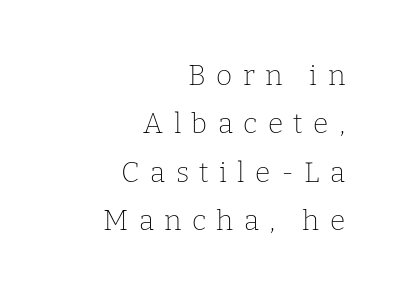
Q: Is the text bold? A: No.
Q: Is the text italic (slanted)? A: No, it is upright.
Q: Is the typeface a serif or a sans-serif typeface? A: Serif.
Q: Is the text underlined? A: No.
Q: How is the paragraph aligned? A: Right-aligned.
Q: Is the spacing between letters normal or unusually wide? A: Unusually wide.
Q: Width (condensed, normal, or wide)? A: Normal.
Q: Stroke contrast? A: Low.
Q: x-height? A: Medium.
Q: Monospaced? A: No.
